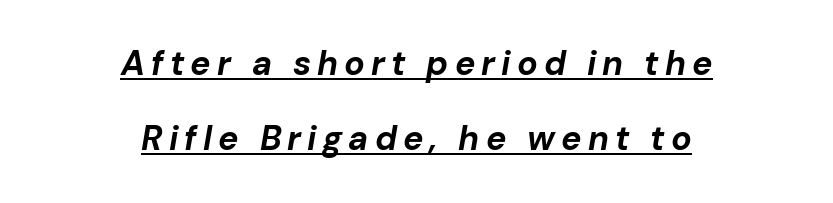
The image shows 34 px bold type, italic (leaning right); set centered, loose line spacing (2.21x), underlined; low stroke contrast and a medium x-height.
